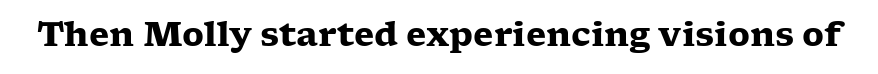
The image shows 33 px heavy, wide serif type, upright; set normal letter spacing, not underlined; low stroke contrast and a medium x-height.
